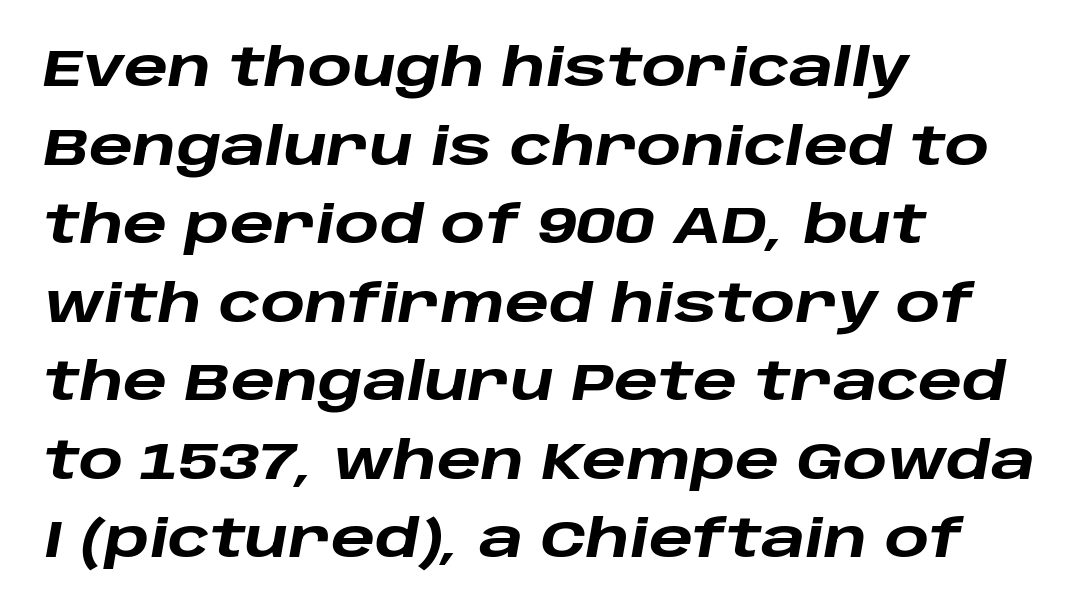
The image shows 52 px heavy, wide type, italic (leaning right); set left-aligned, normal line spacing (1.51x), normal letter spacing, not underlined; low stroke contrast and a large x-height.
